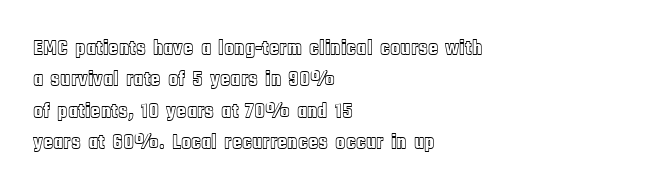
The compositor pushed each line to the left boundary. The designer left line spacing at the default. The rendering keeps characters at their native spacing. No italicization has been applied; the sample stays upright. Clear beneath every line of the passage.
